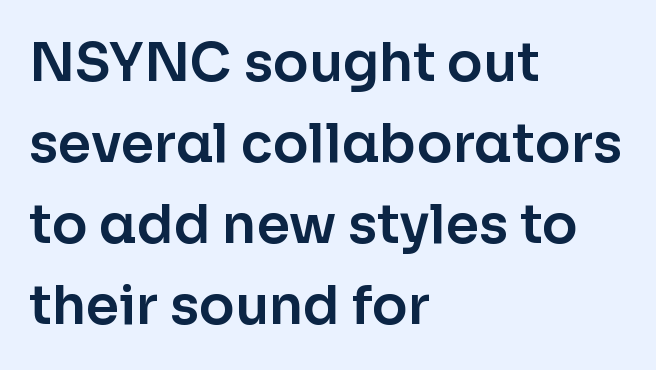
Q: Is the text italic (slanted)? A: No, it is upright.
Q: Is the typeface a serif or a sans-serif typeface? A: Sans-serif.
Q: Is the text underlined? A: No.
Q: How is the paragraph aligned? A: Left-aligned.
Q: Is the spacing between letters normal or unusually wide? A: Normal.
Q: Is the spacing between lines tight, normal or loose? A: Normal.
Q: Width (condensed, normal, or wide)? A: Normal.
Q: Stroke contrast? A: Low.
Q: x-height? A: Medium.
Q: Monospaced? A: No.
